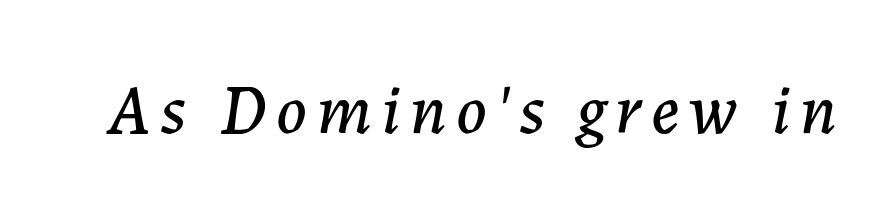
The image shows 70 px text type, italic (leaning right); set not underlined; low stroke contrast and a medium x-height.
